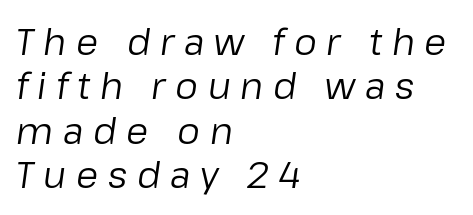
Which margin do the lines hug? The left one — the right edge is uneven. Clear beneath every line of the passage. Slanted lettering throughout. Unbolded letterforms with no extra heft. Loose tracking; the words dissolve into strings of separated letters.
